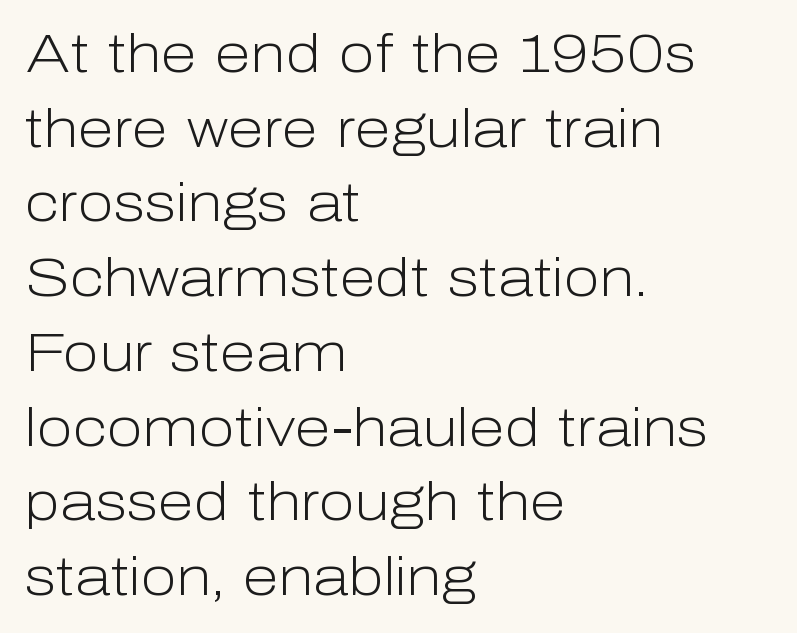
Q: Is the text bold? A: No.
Q: Is the text italic (slanted)? A: No, it is upright.
Q: Is the typeface a serif or a sans-serif typeface? A: Sans-serif.
Q: Is the text underlined? A: No.
Q: How is the paragraph aligned? A: Left-aligned.
Q: Is the spacing between letters normal or unusually wide? A: Normal.
Q: Is the spacing between lines tight, normal or loose? A: Normal.
Q: Width (condensed, normal, or wide)? A: Normal.
Q: Stroke contrast? A: Low.
Q: x-height? A: Medium.
Q: Monospaced? A: No.
